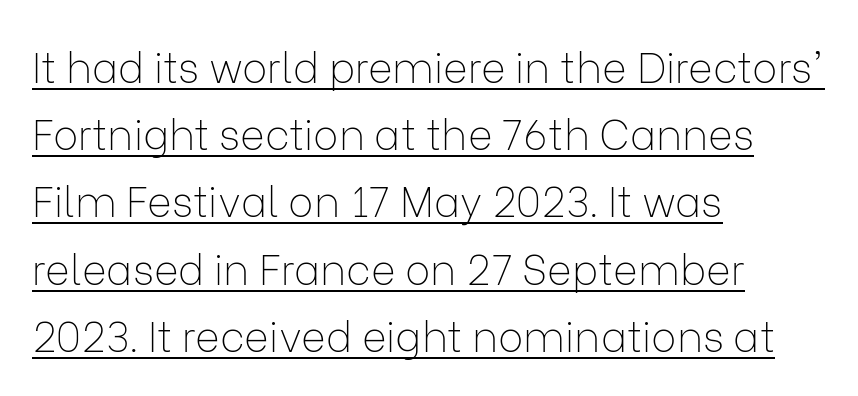
Rendered with straight, roman letterforms. Line beginnings align vertically; line endings do not. Heft: none added — not bold. Note: no serifs on the glyphs.
